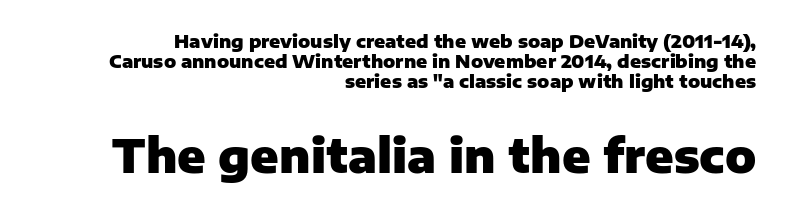
Are there feet on the stems? There aren't — it's a sans. Do the characters align in a grid? No, the font is proportional. Glyph-to-glyph distance matches everyday printed text. Check the space under the baseline: it is left empty. Is there any slant? The stems are plumb. The leading is snug, giving the passage a crowded texture.
